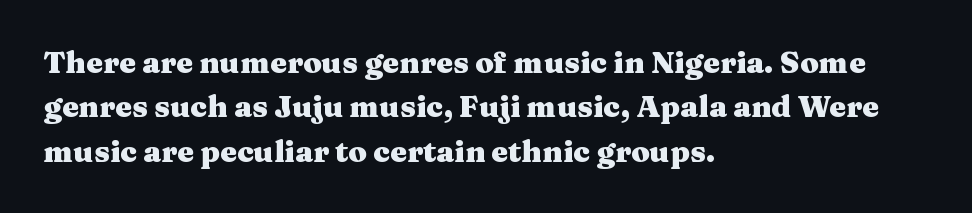
The image shows 30 px heavy, wide serif type, upright; set left-aligned, normal line spacing (1.48x), normal letter spacing, not underlined; medium stroke contrast and a medium x-height.
